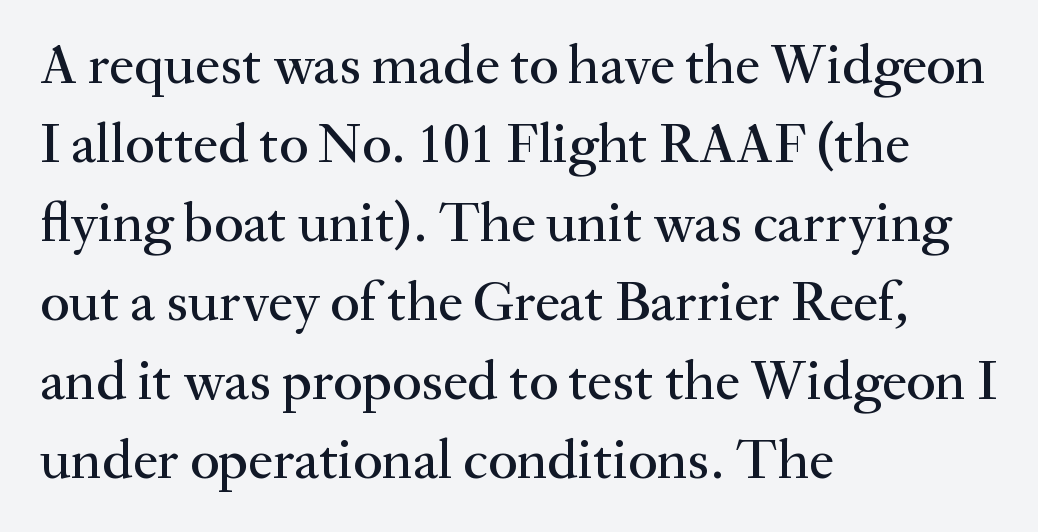
Q: Is the text italic (slanted)? A: No, it is upright.
Q: Is the typeface a serif or a sans-serif typeface? A: Serif.
Q: Is the text underlined? A: No.
Q: How is the paragraph aligned? A: Left-aligned.
Q: Is the spacing between letters normal or unusually wide? A: Normal.
Q: Is the spacing between lines tight, normal or loose? A: Normal.
Q: Width (condensed, normal, or wide)? A: Normal.
Q: Stroke contrast? A: Medium.
Q: x-height? A: Small.
Q: Monospaced? A: No.
